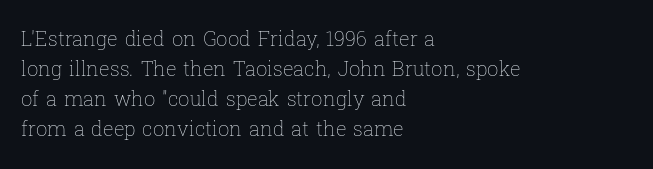
The image shows 20 px text type, upright; set left-aligned, normal line spacing (1.5x), normal letter spacing, not underlined.
